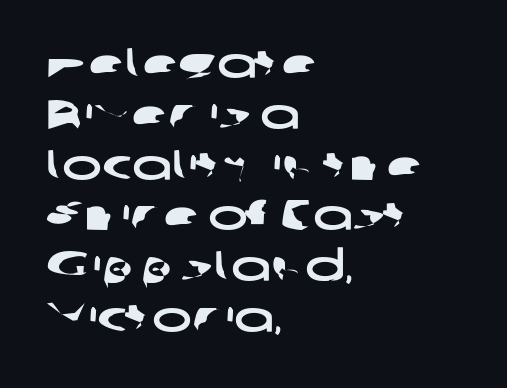
Serif or sans? Sans — the stroke terminals are bare. A typesetter would call this proportional, since set widths differ per character. In terms of letterspacing, this is plain default setting. The words here are not underlined. Line starts are locked; line ends wander.
